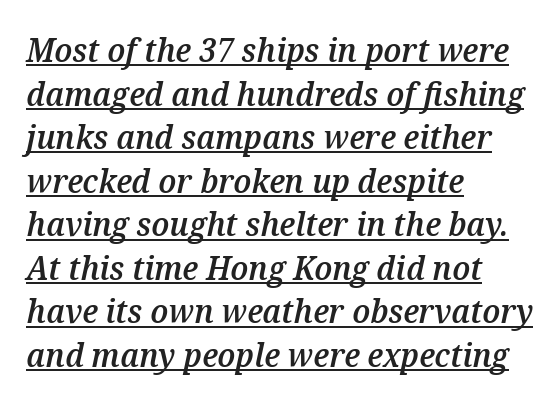
The image shows 33 px semibold type, italic (leaning right); set left-aligned, normal line spacing (1.32x), normal letter spacing, underlined; medium stroke contrast and a medium x-height.
